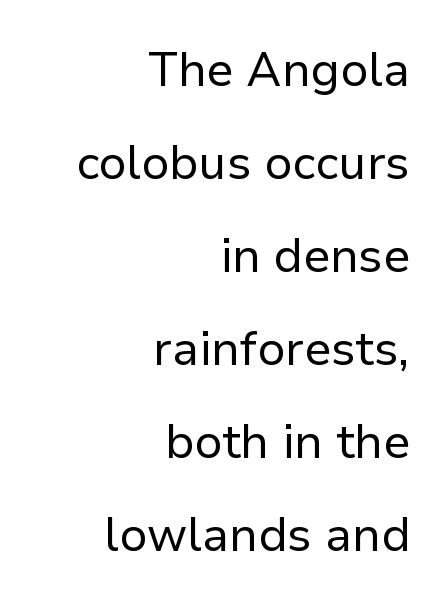
The image shows 47 px regular-weight sans-serif type, upright; set right-aligned, loose line spacing (1.98x), normal letter spacing, not underlined; low stroke contrast and a medium x-height.
